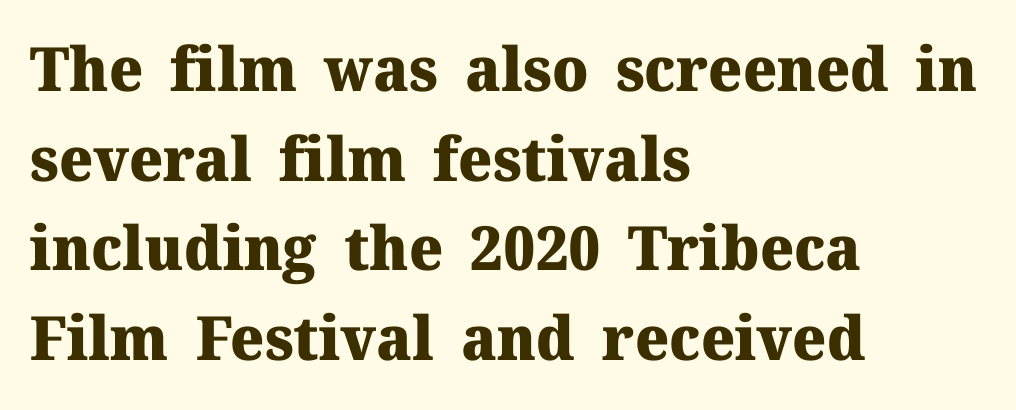
{"serif": "yes", "italic": "no", "bold": "yes", "weight": "heavy", "width": "normal", "stroke_contrast": "medium", "x_height": "medium", "monospaced": "no", "underline": "no", "align": "left", "line_spacing": "normal", "line_spacing_ratio": 1.47, "letter_spacing": "normal", "letter_spacing_em": 0.0, "glyph_px": 61}
